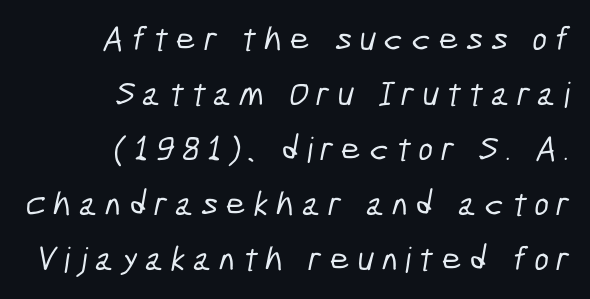
Character widths vary here, with narrow letters taking less room than wide ones. Someone cranked the tracking dial way up on this one. The vertical gap from one line to the next is medium. The rag falls on the left side of this text block.
